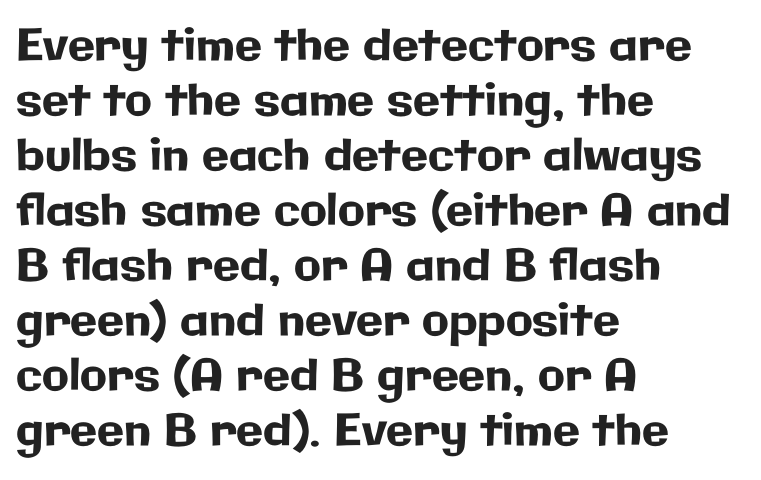
In terms of posture, this sample is upright. No feet cap the strokes, marking this as sans-serif type. The passage shown is not underscored anywhere. Characters follow at the spacing the type designer built in.
